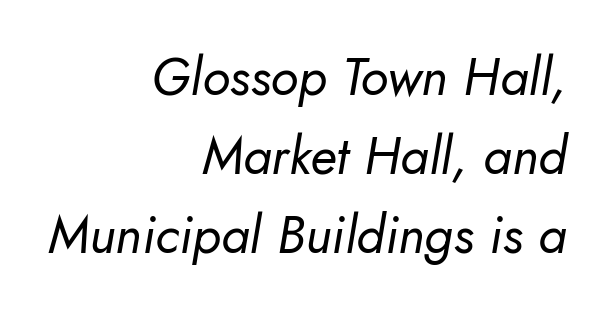
Q: Is the text bold? A: No.
Q: Is the text italic (slanted)? A: Yes, it leans right by about 5 degrees.
Q: Is the text underlined? A: No.
Q: How is the paragraph aligned? A: Right-aligned.
Q: Is the spacing between letters normal or unusually wide? A: Normal.
Q: Is the spacing between lines tight, normal or loose? A: Normal.
Q: Width (condensed, normal, or wide)? A: Normal.
Q: Stroke contrast? A: Low.
Q: x-height? A: Small.
Q: Monospaced? A: No.
